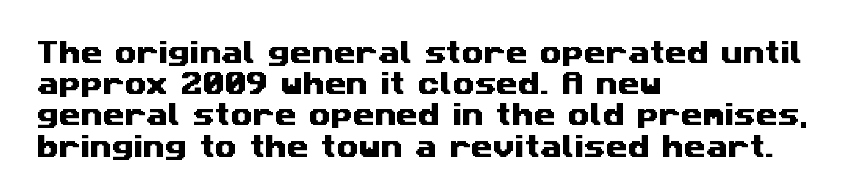
Q: Is the text underlined? A: No.
Q: How is the paragraph aligned? A: Left-aligned.
Q: Is the spacing between letters normal or unusually wide? A: Normal.
Q: Is the spacing between lines tight, normal or loose? A: Normal.
